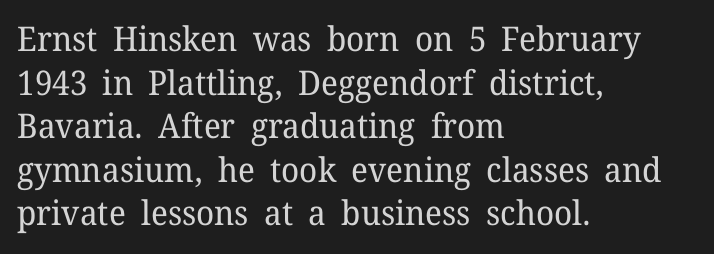
Q: Is the text bold? A: No.
Q: Is the text italic (slanted)? A: No, it is upright.
Q: Is the typeface a serif or a sans-serif typeface? A: Serif.
Q: Is the text underlined? A: No.
Q: How is the paragraph aligned? A: Left-aligned.
Q: Is the spacing between letters normal or unusually wide? A: Normal.
Q: Is the spacing between lines tight, normal or loose? A: Normal.
Q: Width (condensed, normal, or wide)? A: Normal.
Q: Stroke contrast? A: Low.
Q: x-height? A: Medium.
Q: Monospaced? A: No.
